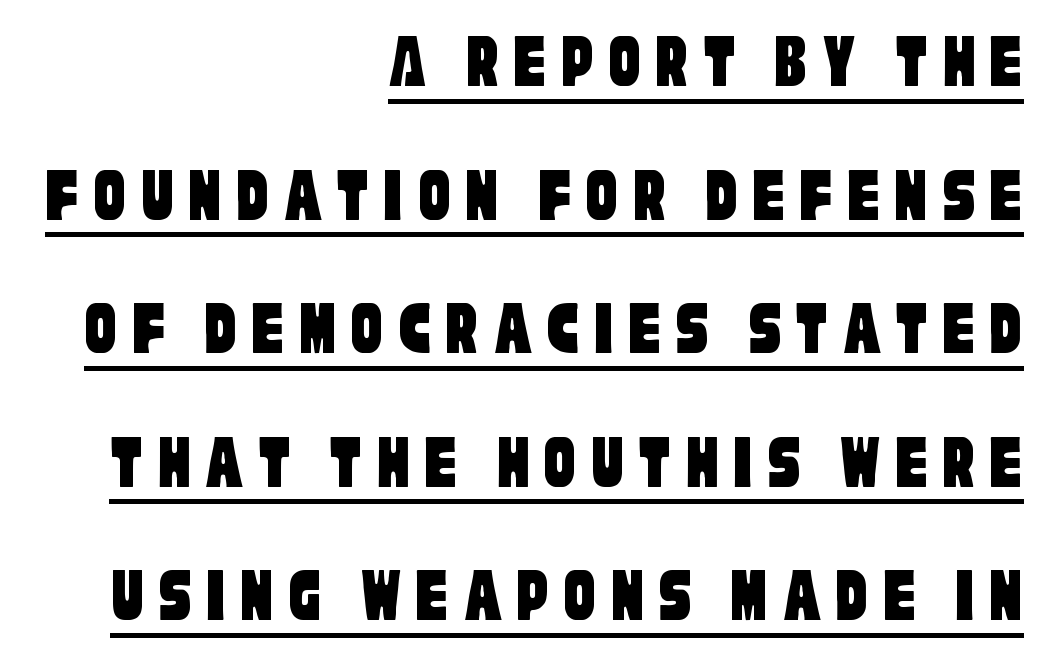
The passage shown is typeset with a sans-serif family. The line-height multiplier appears to be the usual default. The typesetter chose a ragged-left arrangement here. The specimen includes a rule beneath the text block's lines.
